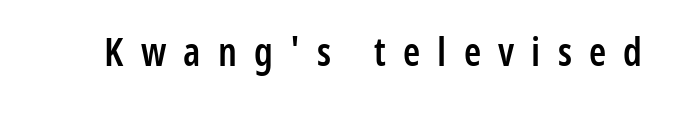
The image shows 39 px semibold, condensed sans-serif type, upright; set unusually wide letter spacing (+0.44 em), not underlined; low stroke contrast and a medium x-height.
